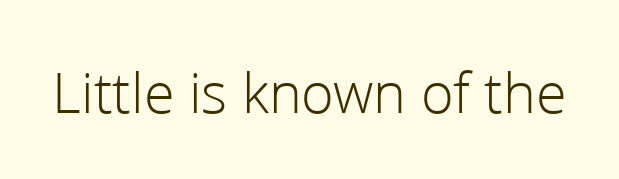
No extra ink here — the face is not bold. There is no visible air inserted between adjacent glyphs. The area under the type is left untouched. No feet cap the strokes, marking this as sans-serif type.
